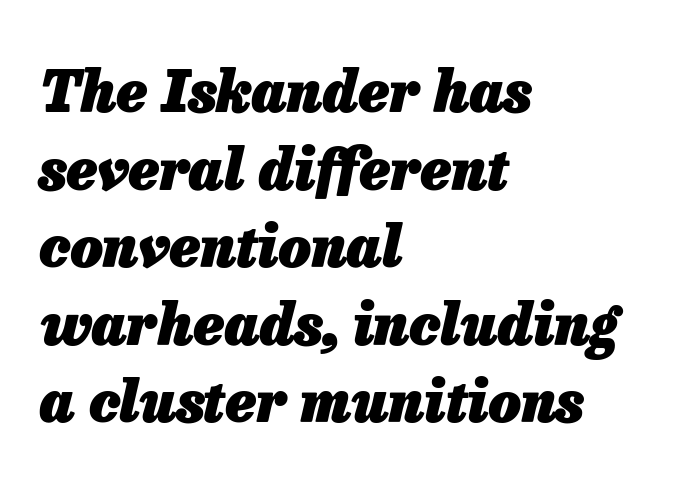
{"italic": "yes", "lean": "right", "slant_degrees": 13, "bold": "yes", "weight": "heavy", "width": "normal", "stroke_contrast": "low", "x_height": "medium", "monospaced": "no", "underline": "no", "align": "left", "line_spacing": "normal", "line_spacing_ratio": 1.36, "letter_spacing": "normal", "letter_spacing_em": 0.0, "glyph_px": 57}
